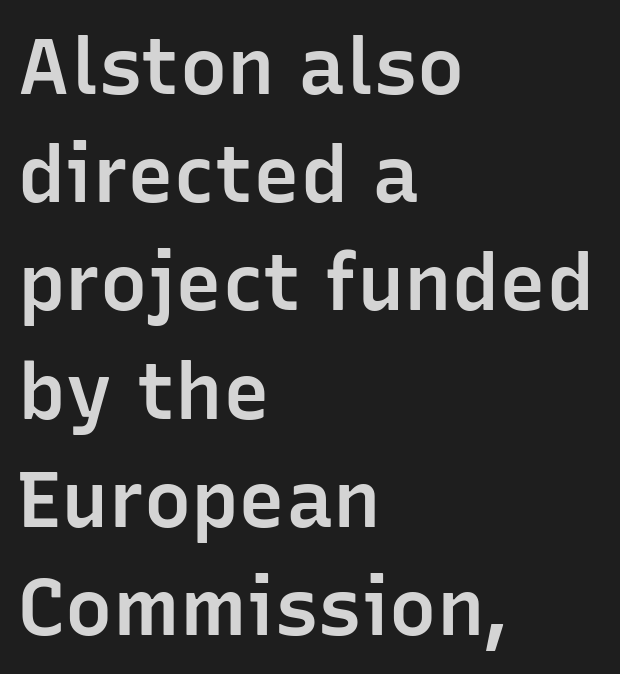
Q: Is the text bold? A: Semi-bold.
Q: Is the text italic (slanted)? A: No, it is upright.
Q: Is the typeface a serif or a sans-serif typeface? A: Sans-serif.
Q: Is the text underlined? A: No.
Q: How is the paragraph aligned? A: Left-aligned.
Q: Is the spacing between letters normal or unusually wide? A: Normal.
Q: Is the spacing between lines tight, normal or loose? A: Normal.
Q: Width (condensed, normal, or wide)? A: Normal.
Q: Stroke contrast? A: Low.
Q: x-height? A: Medium.
Q: Monospaced? A: No.
